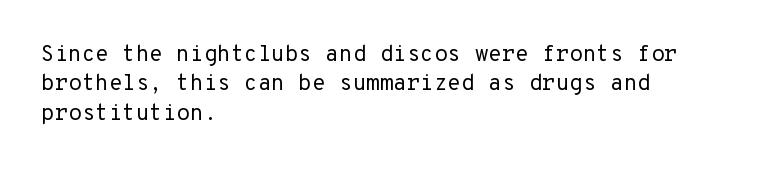
{"italic": "no", "bold": "no", "underline": "no", "align": "left", "line_spacing": "normal", "line_spacing_ratio": 1.33, "letter_spacing": "normal", "letter_spacing_em": 0.0, "glyph_px": 22}
